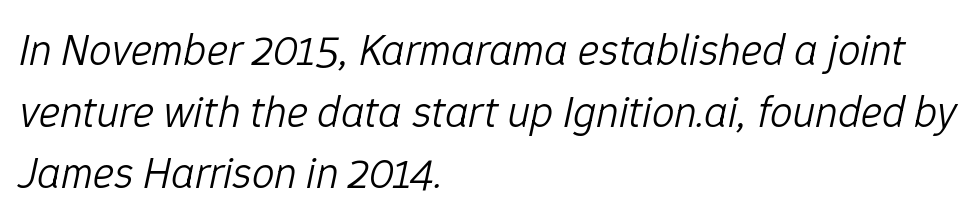
Q: Is the text bold? A: No.
Q: Is the text italic (slanted)? A: Yes, it leans right by about 12 degrees.
Q: Is the text underlined? A: No.
Q: How is the paragraph aligned? A: Left-aligned.
Q: Is the spacing between letters normal or unusually wide? A: Normal.
Q: Is the spacing between lines tight, normal or loose? A: Normal.
Q: Width (condensed, normal, or wide)? A: Normal.
Q: Stroke contrast? A: Low.
Q: x-height? A: Medium.
Q: Monospaced? A: No.
